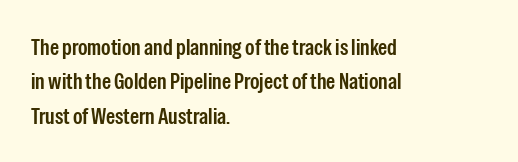
The sample has been set in demibold, a notch under bold. Students, observe: this is what conventionally led text looks like. All the whitespace from short lines collects on the right. Descenders are the only things crossing below the line.
